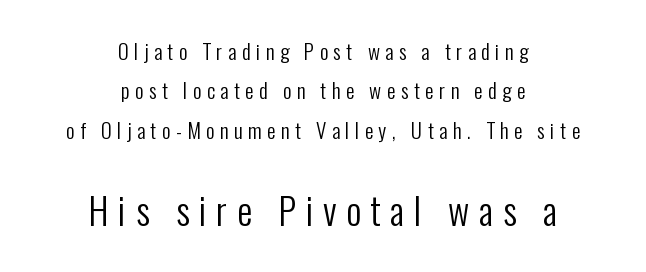
Q: Is the text bold? A: No.
Q: Is the text italic (slanted)? A: No, it is upright.
Q: Is the typeface a serif or a sans-serif typeface? A: Sans-serif.
Q: Is the text underlined? A: No.
Q: How is the paragraph aligned? A: Centered.
Q: Is the spacing between letters normal or unusually wide? A: Unusually wide.
Q: Which block of text is set in a larger size, the first (top) or the second (bottom)? A: The second (bottom) one.
Q: Width (condensed, normal, or wide)? A: Condensed.
Q: Stroke contrast? A: Low.
Q: x-height? A: Medium.
Q: Monospaced? A: No.
